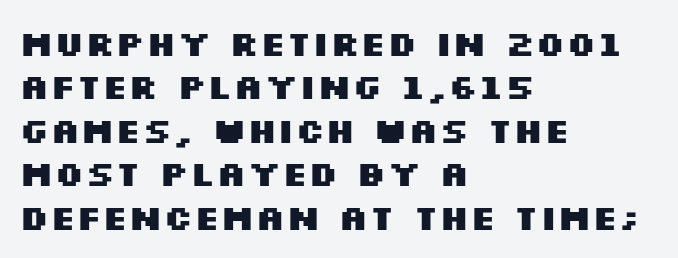
The image shows 35 px heavy, wide sans-serif type, upright; set left-aligned, line spacing 1.24x, normal letter spacing, not underlined; medium stroke contrast and a large x-height.
